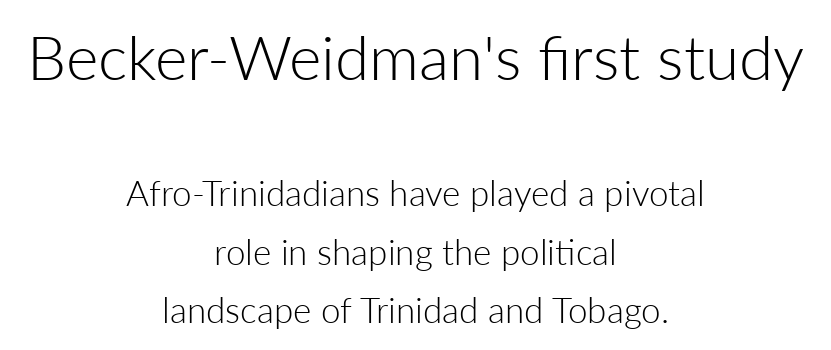
The face used here is proportionally spaced, like ordinary book or web type. The font is comparable to plain body text, perhaps lighter. Reading down the block, each line starts at a different indent, mirrored at its end. The vertical gap from one line to the next is medium. No feet cap the strokes, marking this as sans-serif type.
